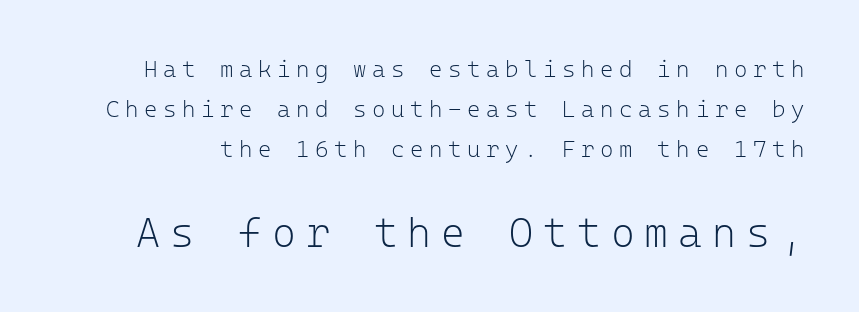
The image shows 41 px light sans-serif type, upright, monospaced; set line spacing 1.74x, unusually wide letter spacing (+0.24 em), not underlined; the second (bottom) block is 1.78x larger; low stroke contrast and a medium x-height.
